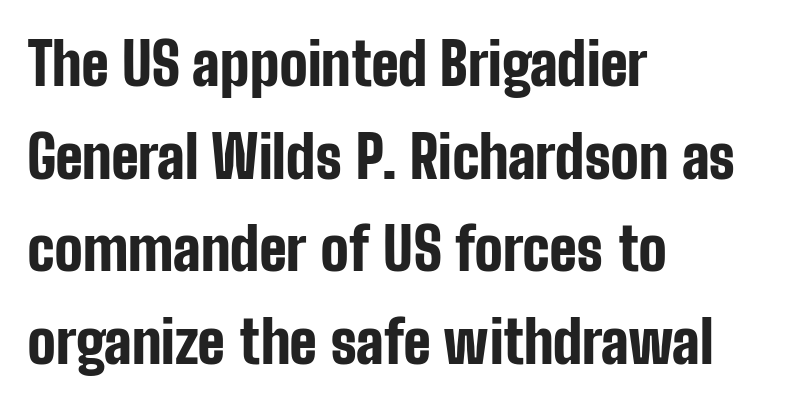
The image shows 59 px bold, condensed sans-serif type, upright; set left-aligned, normal line spacing (1.57x), normal letter spacing, not underlined; low stroke contrast and a medium x-height.
